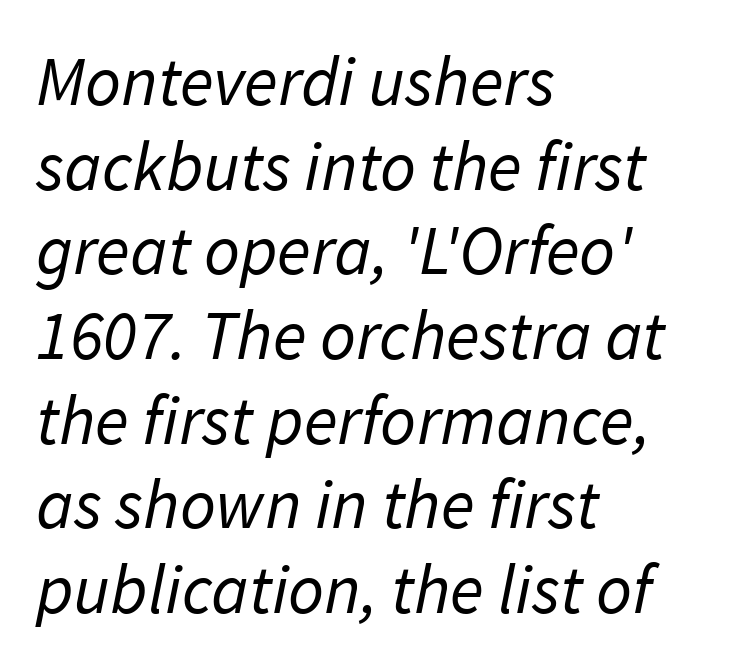
The typesetting does not lean heavy: it is not bold. The letters carry no serifs — their stems end cleanly without finishing strokes. The space beneath each line is pristine and unruled. The passage shown is typed in a proportional face where columns would drift. Here the glyphs are tracked normally, forming tight word shapes. Every row of glyphs begins at an identical x-position on the left.
